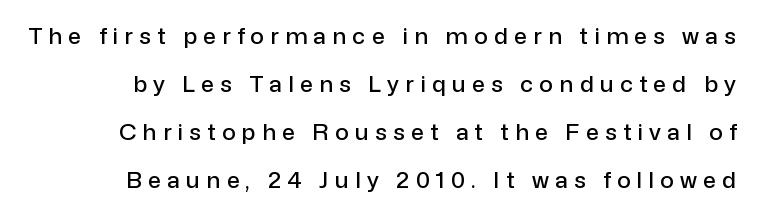
The image shows 23 px text type, upright; set loose line spacing (2.09x), unusually wide letter spacing (+0.27 em), not underlined.
